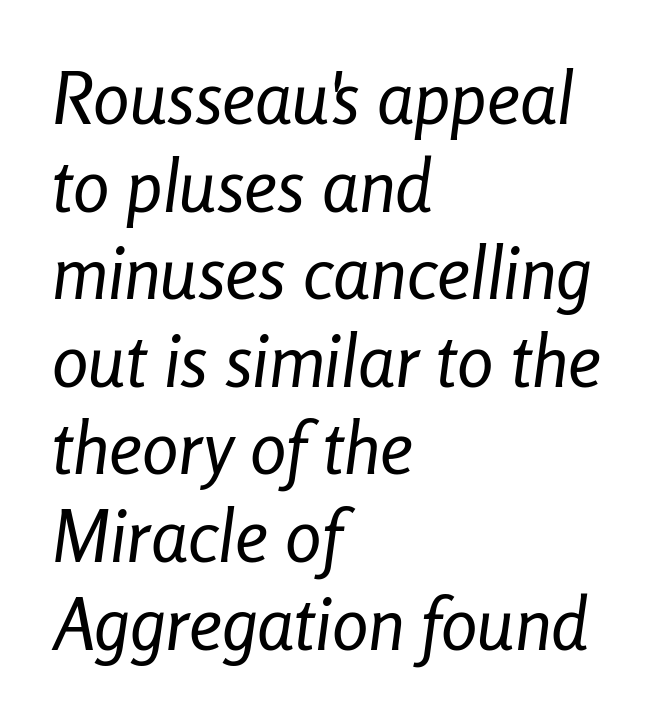
The image shows 73 px regular-weight, condensed type, italic (leaning right); set left-aligned, line spacing 1.2x, normal letter spacing, not underlined; low stroke contrast and a medium x-height.
